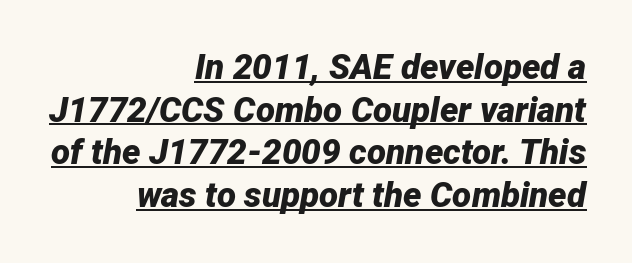
The image shows 35 px bold type, italic (leaning right); set right-aligned, line spacing 1.22x, normal letter spacing, underlined; low stroke contrast and a medium x-height.
